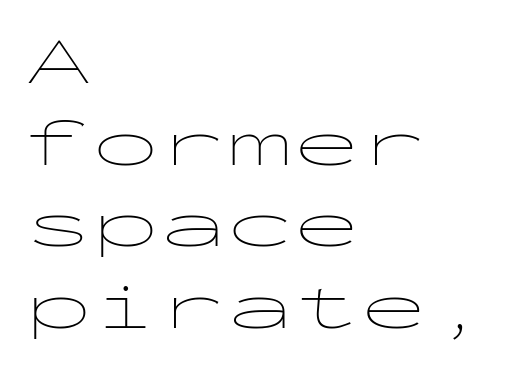
Q: Is the text bold? A: No.
Q: Is the text italic (slanted)? A: No, it is upright.
Q: Is the typeface a serif or a sans-serif typeface? A: Sans-serif.
Q: Is the text underlined? A: No.
Q: How is the paragraph aligned? A: Left-aligned.
Q: Is the spacing between letters normal or unusually wide? A: Normal.
Q: Width (condensed, normal, or wide)? A: Wide.
Q: Stroke contrast? A: Low.
Q: x-height? A: Medium.
Q: Monospaced? A: Yes.
